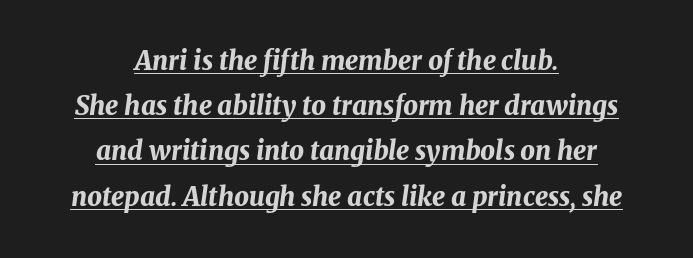
{"italic": "yes", "lean": "right", "slant_degrees": 8, "bold": "yes", "underline": "yes", "align": "center", "line_spacing_ratio": 1.74, "letter_spacing": "normal", "letter_spacing_em": 0.0, "glyph_px": 26}
